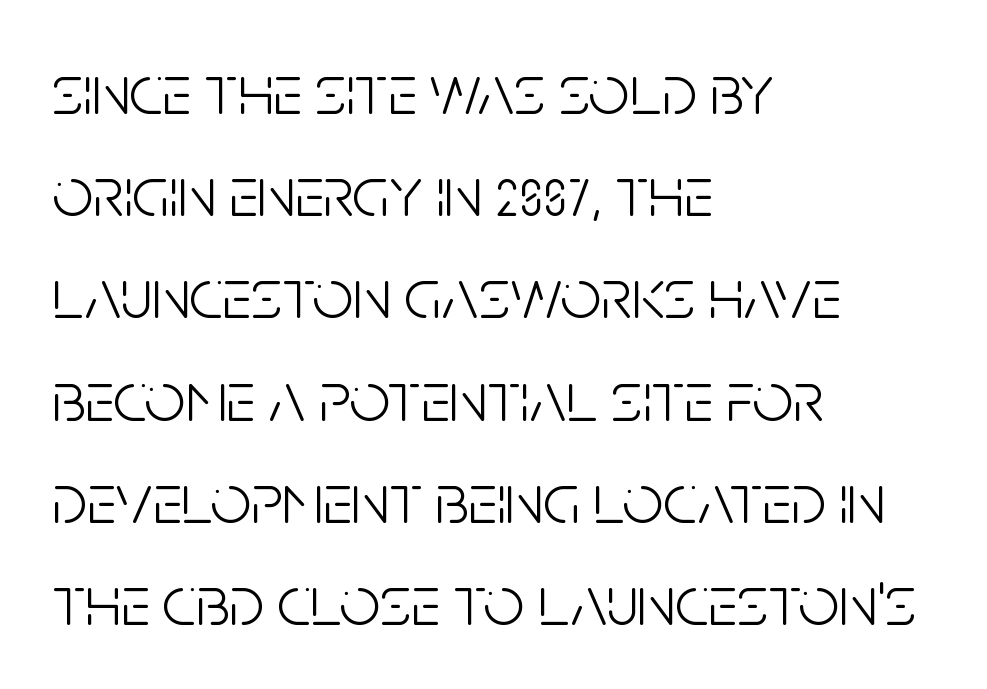
The image shows 72 px light, condensed sans-serif type, upright; set left-aligned, normal line spacing (1.42x), normal letter spacing, not underlined; low stroke contrast and a large x-height.
